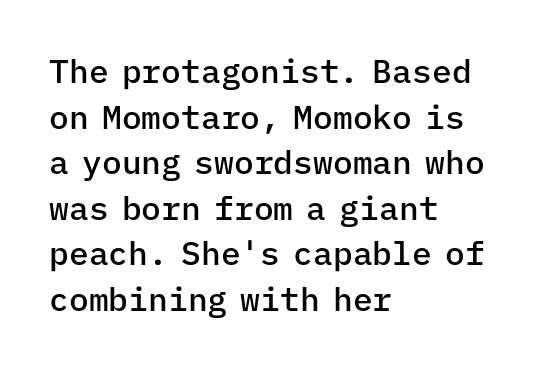
The image shows 33 px semibold sans-serif type, upright, monospaced; set left-aligned, normal line spacing (1.38x), normal letter spacing, not underlined; low stroke contrast and a medium x-height.
